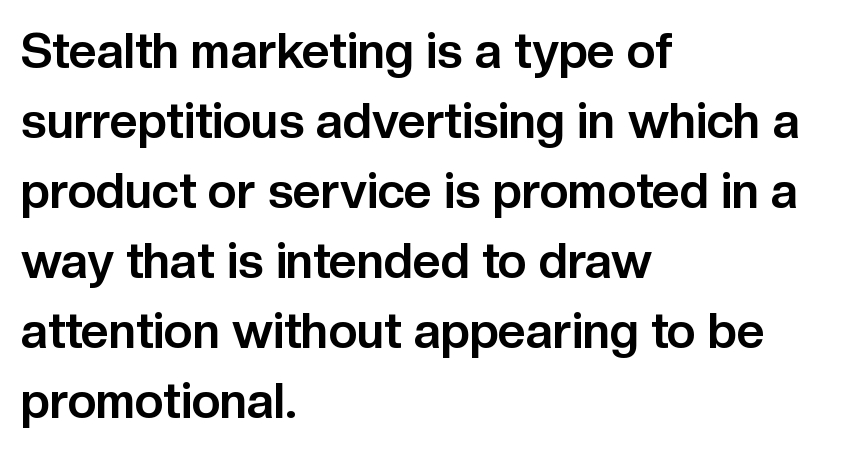
The rendering uses natural spacing where letterforms have individual widths. Is this a sans? Yes — the strokes have no serifs. In terms of posture, this sample is upright. The ragged edge is on the right, which tells us the setting is flush left. Here the glyphs are tracked normally, forming tight word shapes.
